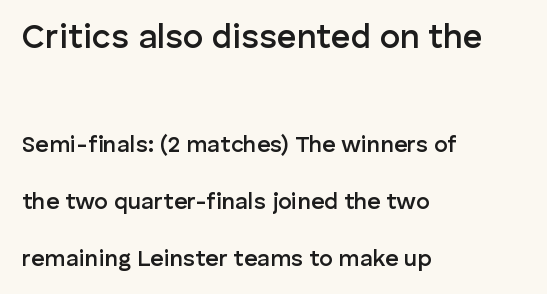
As a designer I'd log this as weight 600, semibold. This sample has the flowing, uneven cadence of proportional lettering. Glyph-to-glyph distance matches everyday printed text. Unmarked baselines from the first word to the last. Horizontal bands of white between lines are thick stripes.
